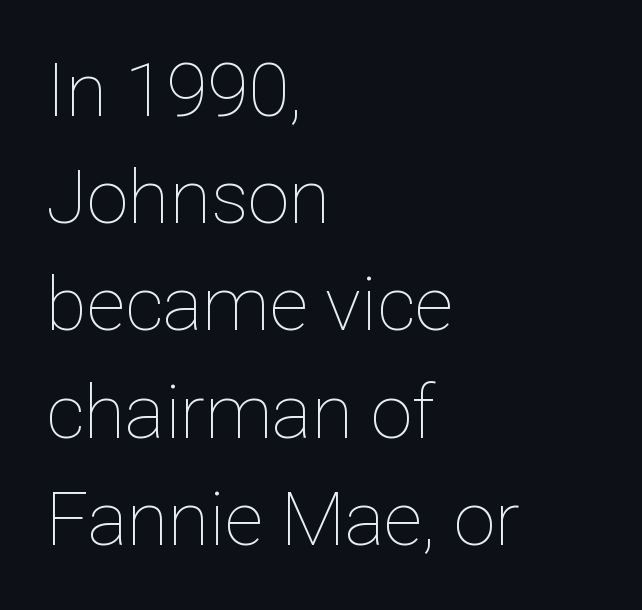
The image shows 75 px thin type, upright; set left-aligned, normal line spacing (1.43x), normal letter spacing, not underlined; low stroke contrast and a medium x-height.
